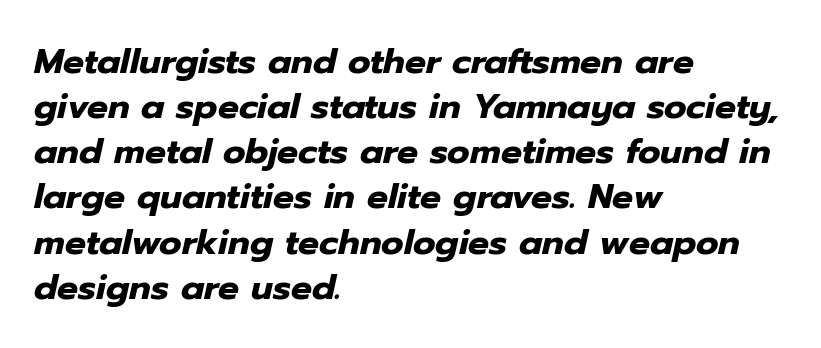
The image shows 35 px heavy type, italic (leaning right); set left-aligned, normal line spacing (1.29x), normal letter spacing, not underlined; low stroke contrast and a medium x-height.
